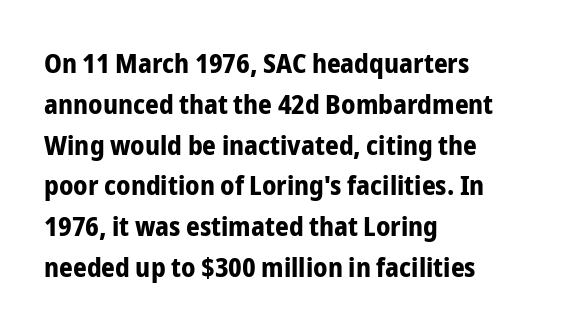
The image shows 27 px bold type, upright; set left-aligned, normal line spacing (1.51x), normal letter spacing, not underlined.
